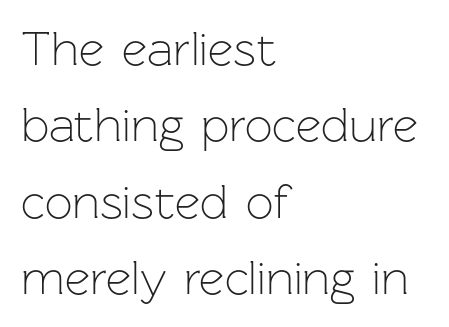
Left-aligned paragraph, ragged on the right. Check where the strokes stop: nothing finishes them off — pure sans. The face used here is proportionally spaced, like ordinary book or web type. Unmarked baselines from the first word to the last. The weight would be labelled regular, book, light, or lighter still. Italic: no, the glyphs are upright roman.
